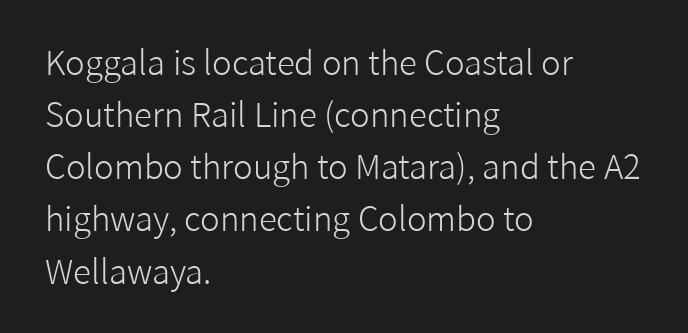
{"serif": "no", "italic": "no", "bold": "no", "weight": "light", "width": "normal", "stroke_contrast": "low", "x_height": "medium", "monospaced": "no", "underline": "no", "align": "left", "line_spacing": "normal", "line_spacing_ratio": 1.58, "letter_spacing": "normal", "letter_spacing_em": 0.0, "glyph_px": 33}
